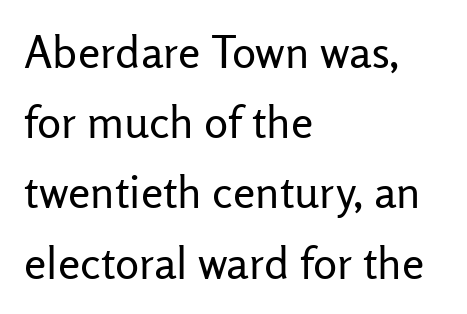
The image shows 45 px regular-weight sans-serif type, upright; set left-aligned, normal line spacing (1.56x), normal letter spacing, not underlined; low stroke contrast and a medium x-height.
